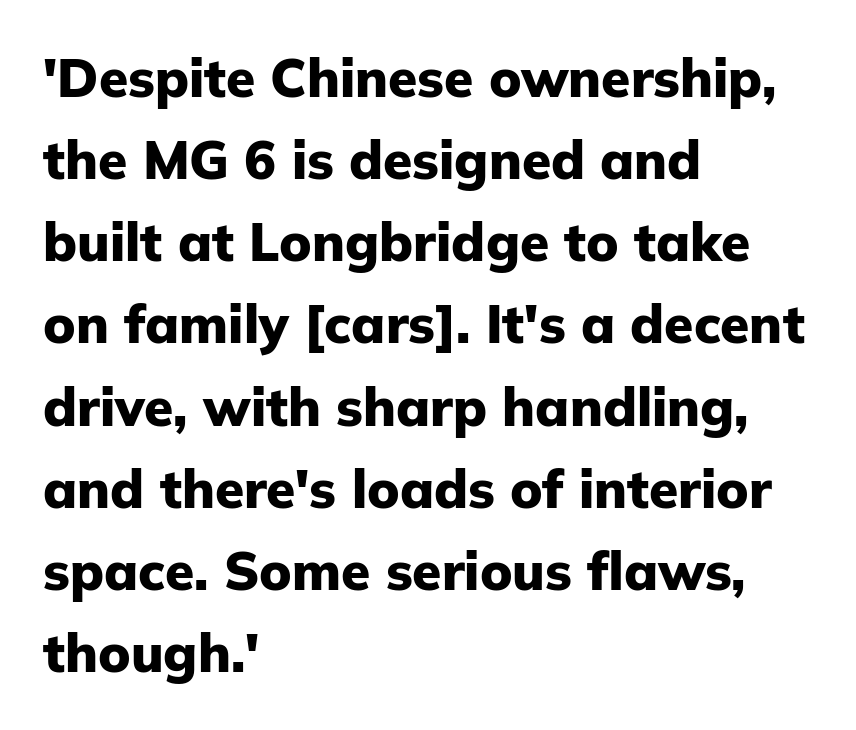
{"serif": "no", "italic": "no", "bold": "yes", "weight": "heavy", "width": "normal", "stroke_contrast": "low", "x_height": "medium", "monospaced": "no", "underline": "no", "align": "left", "line_spacing": "normal", "line_spacing_ratio": 1.55, "letter_spacing": "normal", "letter_spacing_em": 0.0, "glyph_px": 53}
